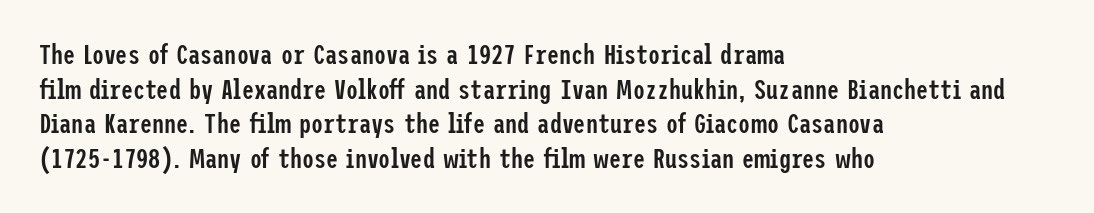
The image shows 27 px text type, upright; set left-aligned, normal line spacing (1.28x), normal letter spacing, not underlined.
